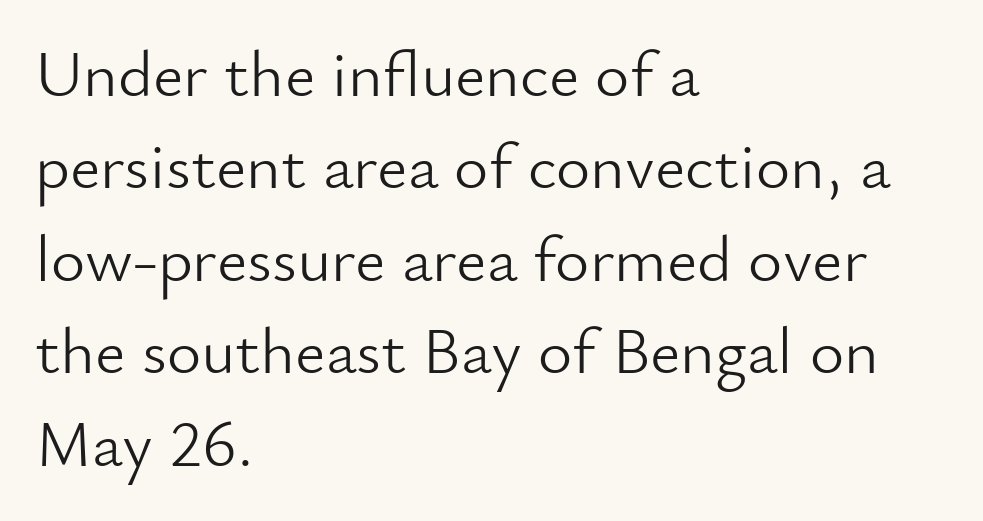
{"serif": "no", "italic": "no", "bold": "no", "weight": "light", "width": "normal", "stroke_contrast": "low", "x_height": "small", "monospaced": "no", "underline": "no", "align": "left", "line_spacing": "normal", "line_spacing_ratio": 1.4, "letter_spacing": "normal", "letter_spacing_em": 0.0, "glyph_px": 66}
